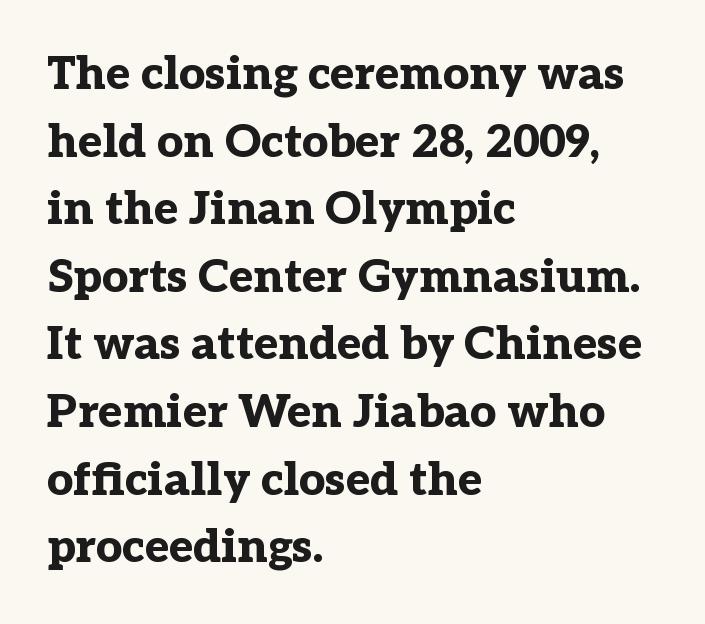
Unlike italic type, these characters show no tilt at all. Varying glyph widths throughout — classic text-font behaviour. A normal amount of white space separates one row of letters from the next. The letters are bold, with thick, heavy strokes. Nothing unusual about the tracking: characters are spaced as the font intends. Check the space under the baseline: it is left empty.
